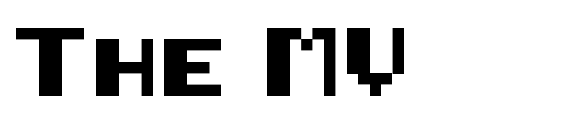
Q: Is the text italic (slanted)? A: No, it is upright.
Q: Is the typeface a serif or a sans-serif typeface? A: Sans-serif.
Q: Is the text underlined? A: No.
Q: Is the spacing between letters normal or unusually wide? A: Normal.
Q: Width (condensed, normal, or wide)? A: Normal.
Q: Stroke contrast? A: Medium.
Q: x-height? A: Large.
